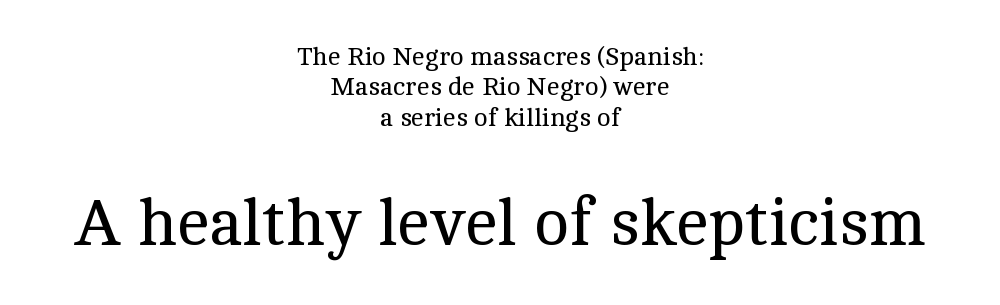
What stands out about the letter spacing? Nothing — it is the standard amount. You could not count columns in this text — the font is proportionally spaced. Both edges are ragged and mirror each other, which tells us the setting is centered. A light-to-regular cut is what we see here.
